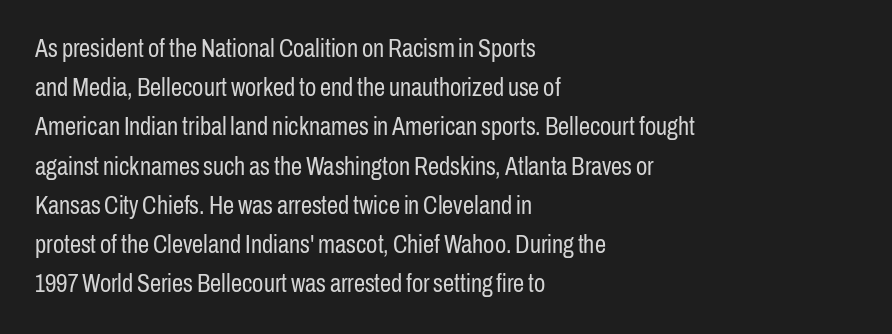
{"italic": "no", "bold": "no", "underline": "no", "align": "left", "line_spacing": "normal", "line_spacing_ratio": 1.57, "letter_spacing": "normal", "letter_spacing_em": 0.0, "glyph_px": 25}
